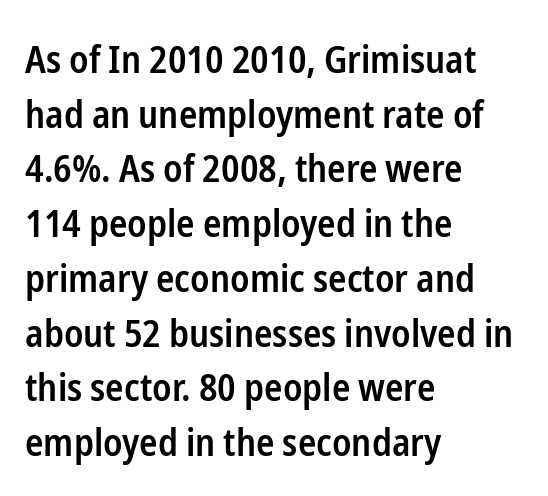
The image shows 38 px semibold, condensed sans-serif type, upright; set left-aligned, normal line spacing (1.44x), normal letter spacing, not underlined; low stroke contrast and a medium x-height.
